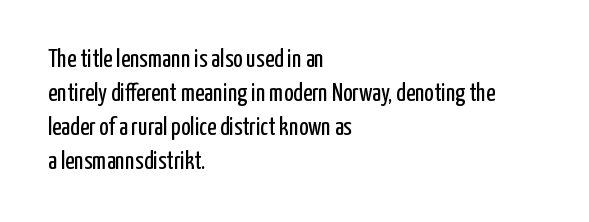
Q: Is the text bold? A: No.
Q: Is the text italic (slanted)? A: No, it is upright.
Q: Is the text underlined? A: No.
Q: How is the paragraph aligned? A: Left-aligned.
Q: Is the spacing between letters normal or unusually wide? A: Normal.
Q: Is the spacing between lines tight, normal or loose? A: Normal.
